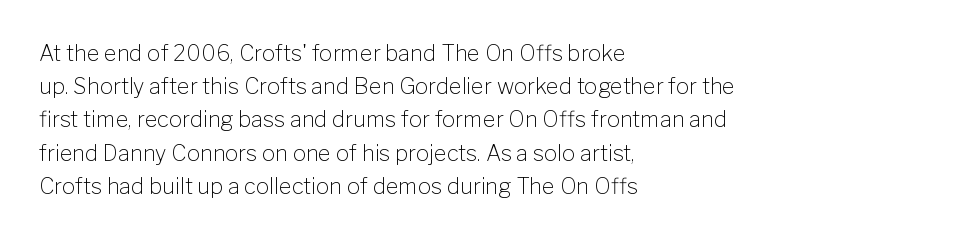
Q: Is the text bold? A: No.
Q: Is the text italic (slanted)? A: No, it is upright.
Q: Is the text underlined? A: No.
Q: How is the paragraph aligned? A: Left-aligned.
Q: Is the spacing between letters normal or unusually wide? A: Normal.
Q: Is the spacing between lines tight, normal or loose? A: Normal.
